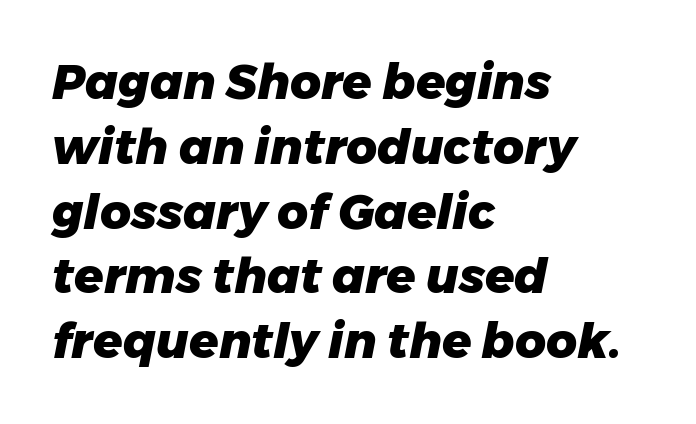
{"italic": "yes", "lean": "right", "slant_degrees": 11, "bold": "yes", "weight": "heavy", "width": "normal", "stroke_contrast": "low", "x_height": "medium", "monospaced": "no", "underline": "no", "align": "left", "line_spacing": "normal", "line_spacing_ratio": 1.35, "letter_spacing": "normal", "letter_spacing_em": 0.0, "glyph_px": 48}
